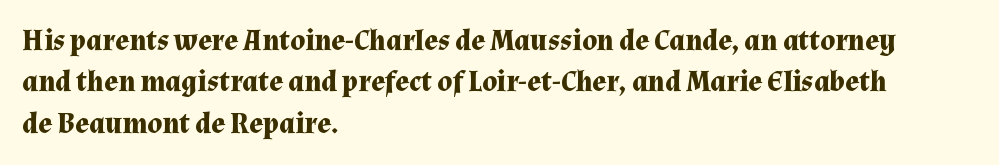
Q: Is the text bold? A: Yes.
Q: Is the text italic (slanted)? A: No, it is upright.
Q: Is the typeface a serif or a sans-serif typeface? A: Serif.
Q: Is the text underlined? A: No.
Q: How is the paragraph aligned? A: Left-aligned.
Q: Is the spacing between letters normal or unusually wide? A: Normal.
Q: Is the spacing between lines tight, normal or loose? A: Normal.
Q: Width (condensed, normal, or wide)? A: Normal.
Q: Stroke contrast? A: Medium.
Q: x-height? A: Medium.
Q: Monospaced? A: No.
